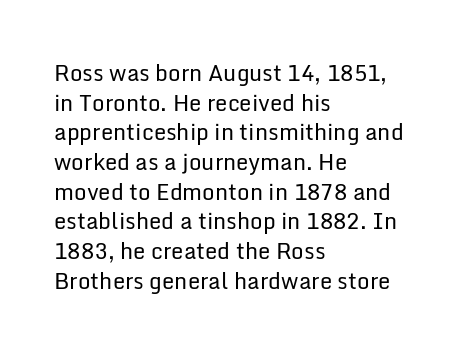
The image shows 22 px text type, upright; set left-aligned, normal line spacing (1.35x), normal letter spacing, not underlined.
